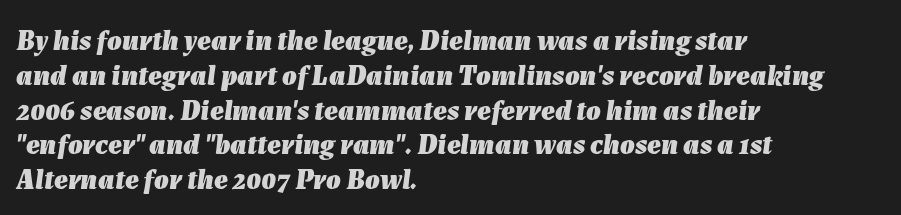
{"italic": "yes", "lean": "right", "slant_degrees": 7, "bold": "yes", "weight": "heavy", "width": "normal", "stroke_contrast": "low", "x_height": "medium", "monospaced": "no", "underline": "no", "align": "left", "line_spacing_ratio": 1.2, "letter_spacing": "normal", "letter_spacing_em": 0.0, "glyph_px": 29}
